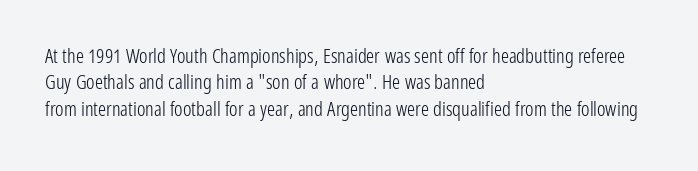
Characters remain perfectly vertical along every line. Rows of type keep a routine distance in the vertical direction. The face looks like a standard text weight, possibly lighter. Letter spacing: default. Each row of text sits above clean, open space.
